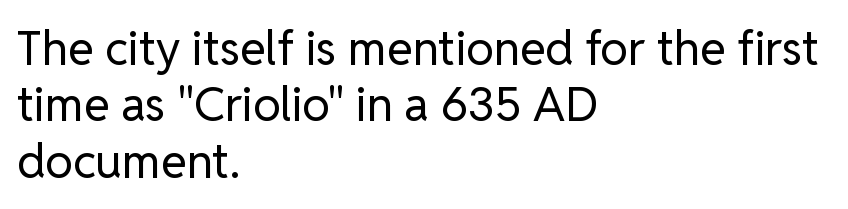
Q: Is the text bold? A: No.
Q: Is the text italic (slanted)? A: No, it is upright.
Q: Is the typeface a serif or a sans-serif typeface? A: Sans-serif.
Q: Is the text underlined? A: No.
Q: How is the paragraph aligned? A: Left-aligned.
Q: Is the spacing between letters normal or unusually wide? A: Normal.
Q: Width (condensed, normal, or wide)? A: Normal.
Q: Stroke contrast? A: Low.
Q: x-height? A: Medium.
Q: Monospaced? A: No.
